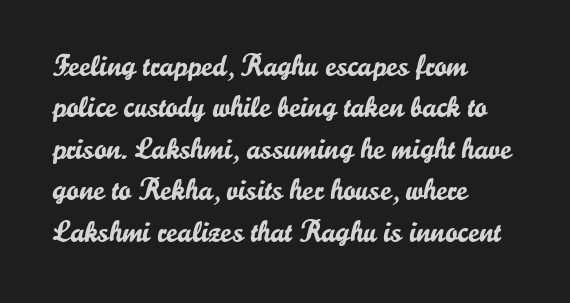
{"serif": "no", "width": "normal", "stroke_contrast": "low", "x_height": "small", "monospaced": "no", "underline": "no", "align": "left", "line_spacing": "normal", "line_spacing_ratio": 1.38, "letter_spacing": "normal", "letter_spacing_em": 0.0, "glyph_px": 30}
